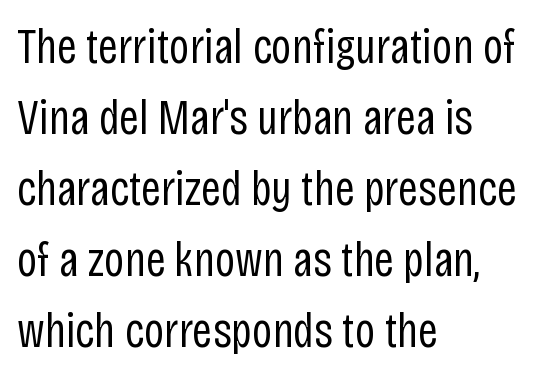
The image shows 49 px regular-weight, condensed sans-serif type, upright; set left-aligned, normal line spacing (1.45x), normal letter spacing, not underlined; low stroke contrast and a large x-height.
